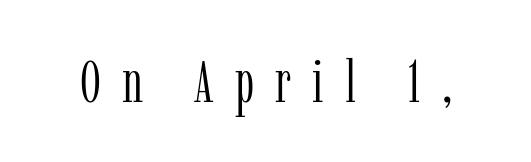
{"serif": "yes", "italic": "no", "bold": "no", "weight": "light", "width": "condensed", "stroke_contrast": "low", "x_height": "medium", "monospaced": "no", "underline": "no", "letter_spacing": "wide", "letter_spacing_em": 0.36, "glyph_px": 59}
